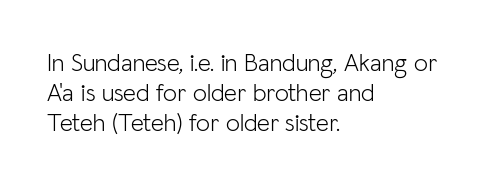
Stem width sits at or under what a default text font uses. Rendered with straight, roman letterforms. In CSS terms this would be text-align: left. Is the letter spacing exaggerated? No — it looks like the ordinary default.
